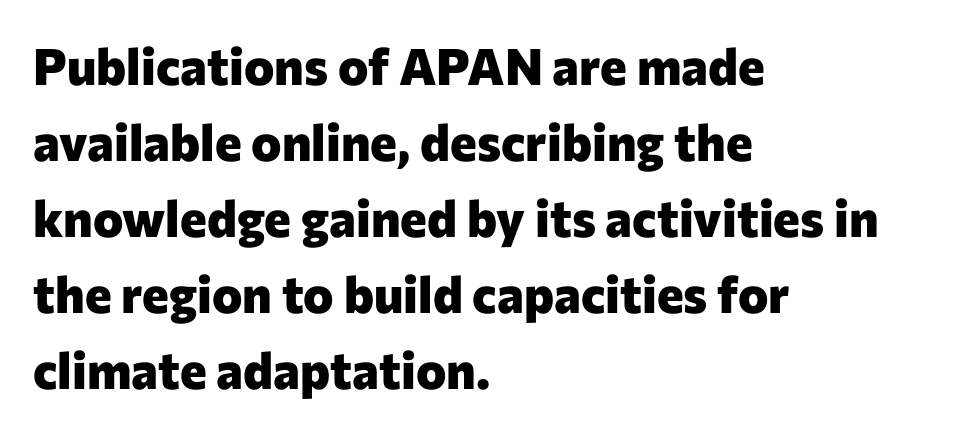
If you drew a line through each stem, it would be perfectly vertical. A sans-serif font was chosen for this passage. Does the weight exceed regular? Yes, all the way to bold. No extra tracking has been applied to these lines. This sample has the flowing, uneven cadence of proportional lettering.
